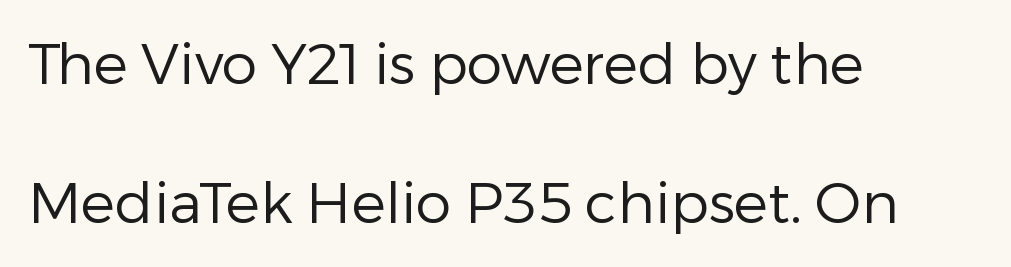
The image shows 57 px regular-weight sans-serif type, upright; set left-aligned, loose line spacing (2.44x), normal letter spacing, not underlined; low stroke contrast and a medium x-height.
